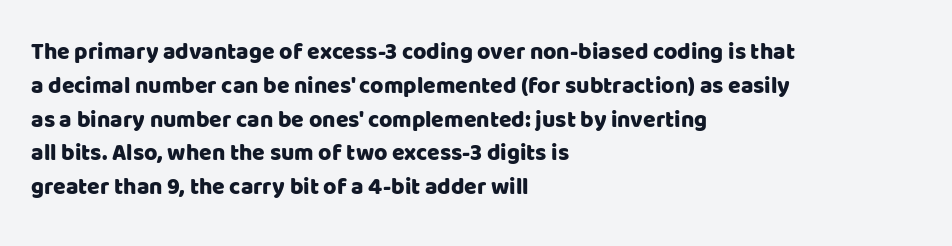
{"italic": "no", "underline": "no", "align": "left", "line_spacing": "normal", "line_spacing_ratio": 1.47, "letter_spacing": "normal", "letter_spacing_em": 0.0, "glyph_px": 23}
